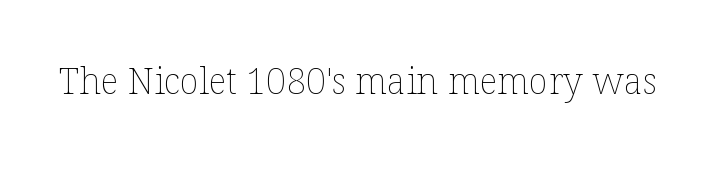
Q: Is the text bold? A: No.
Q: Is the text italic (slanted)? A: No, it is upright.
Q: Is the text underlined? A: No.
Q: Is the spacing between letters normal or unusually wide? A: Normal.
Q: Width (condensed, normal, or wide)? A: Normal.
Q: Stroke contrast? A: Low.
Q: x-height? A: Medium.
Q: Monospaced? A: No.
